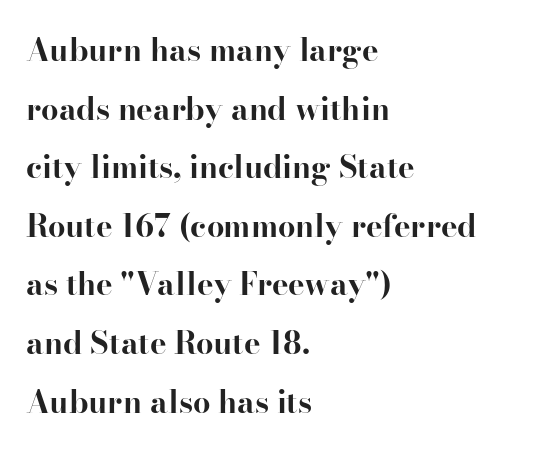
Quick note: underline off. This is serif lettering, the kind often seen in printed books. These lines are rendered in a variable-pitch font. Look at the stroke-to-counter ratio: heavy, a bold. The letters stand straight up with perfectly vertical stems. The type is set solid horizontally, with unmodified tracking.
